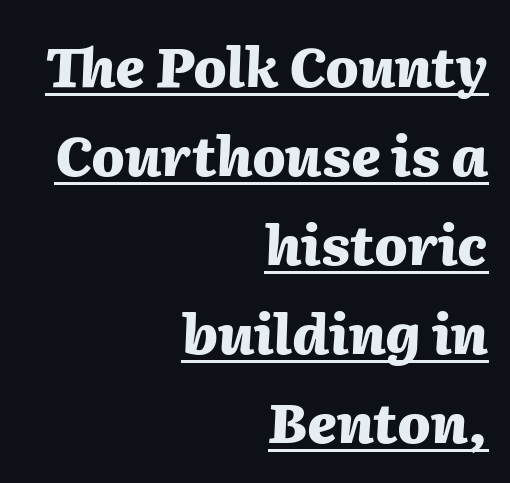
The letters sit at their default tracking, neither squeezed nor spread. Teacher's note: observe the even right margin — that is flush-right alignment. The passage shown is typed in a proportional face where columns would drift. When letters slant like this, we call the style italic.
